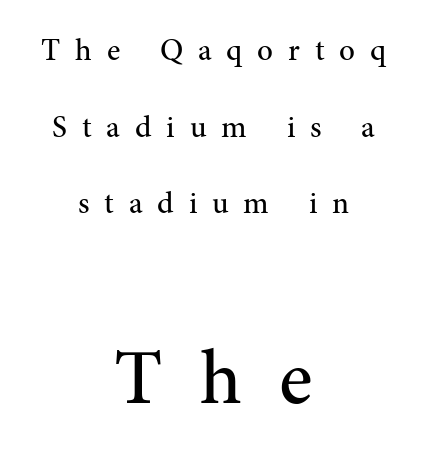
The image shows 78 px regular-weight serif type, upright; set centered, loose line spacing (2.47x), unusually wide letter spacing (+0.48 em), not underlined; the second (bottom) block is 2.52x larger; medium stroke contrast and a medium x-height.
